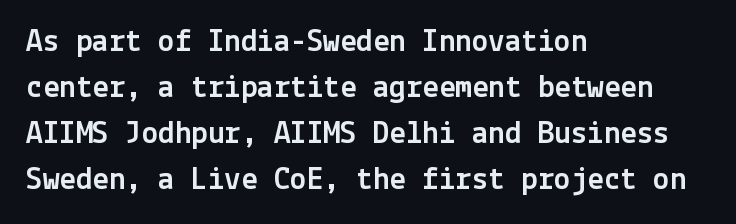
{"serif": "no", "italic": "no", "width": "normal", "x_height": "medium", "underline": "no", "align": "left", "line_spacing": "normal", "line_spacing_ratio": 1.39, "letter_spacing": "normal", "letter_spacing_em": 0.0, "glyph_px": 33}
